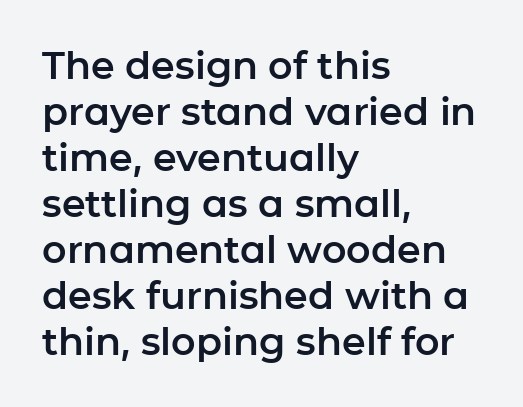
{"serif": "no", "italic": "no", "width": "normal", "stroke_contrast": "low", "x_height": "medium", "monospaced": "no", "underline": "no", "align": "left", "line_spacing_ratio": 1.21, "letter_spacing": "normal", "letter_spacing_em": 0.0, "glyph_px": 38}
